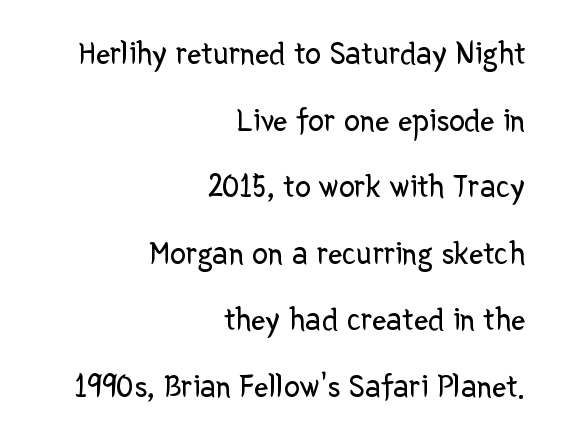
Q: Is the text bold? A: No.
Q: Is the text italic (slanted)? A: No, it is upright.
Q: Is the typeface a serif or a sans-serif typeface? A: Sans-serif.
Q: Is the text underlined? A: No.
Q: How is the paragraph aligned? A: Right-aligned.
Q: Is the spacing between letters normal or unusually wide? A: Normal.
Q: Is the spacing between lines tight, normal or loose? A: Loose.
Q: Width (condensed, normal, or wide)? A: Normal.
Q: Stroke contrast? A: Low.
Q: x-height? A: Medium.
Q: Monospaced? A: No.
